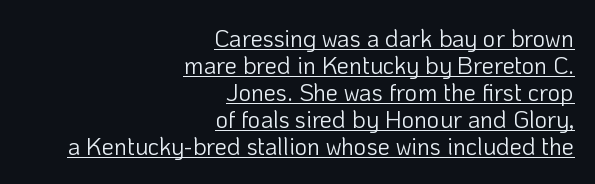
The image shows 24 px text type, upright; set right-aligned, tight line spacing (1.13x), normal letter spacing, underlined.
